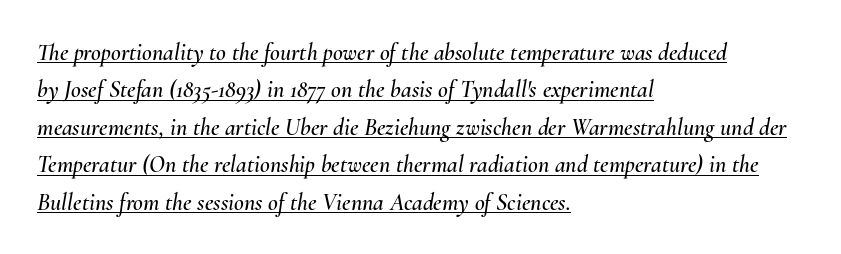
{"italic": "yes", "lean": "right", "slant_degrees": 10, "underline": "yes", "align": "left", "line_spacing": "normal", "line_spacing_ratio": 1.56, "letter_spacing": "normal", "letter_spacing_em": 0.0, "glyph_px": 24}
